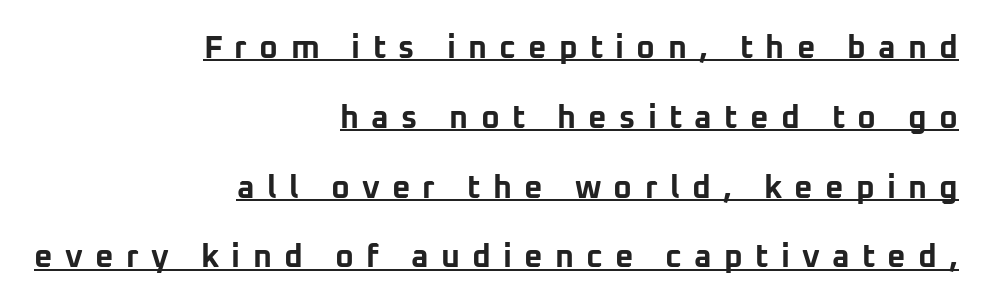
{"serif": "no", "italic": "no", "bold": "yes", "weight": "bold", "width": "normal", "stroke_contrast": "low", "x_height": "medium", "monospaced": "no", "underline": "yes", "align": "right", "line_spacing": "loose", "line_spacing_ratio": 2.18, "letter_spacing": "wide", "letter_spacing_em": 0.38, "glyph_px": 32}
